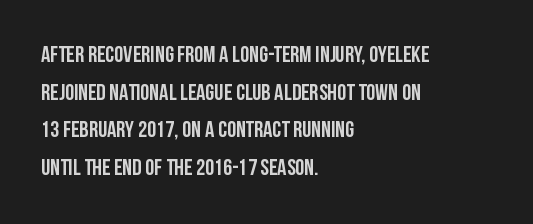
Q: Is the text italic (slanted)? A: No, it is upright.
Q: Is the text underlined? A: No.
Q: How is the paragraph aligned? A: Left-aligned.
Q: Is the spacing between letters normal or unusually wide? A: Normal.
Q: Is the spacing between lines tight, normal or loose? A: Normal.
